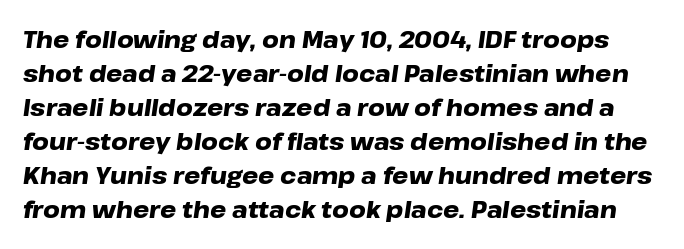
The image shows 23 px bold type, italic (leaning right); set normal line spacing (1.48x), normal letter spacing, not underlined.
